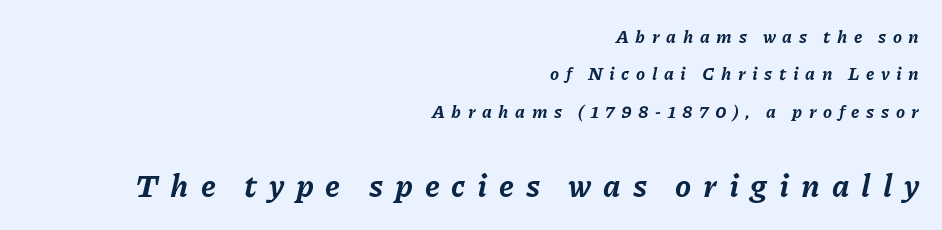
{"italic": "yes", "lean": "right", "slant_degrees": 11, "bold": "yes", "weight": "bold", "width": "normal", "stroke_contrast": "low", "x_height": "medium", "monospaced": "no", "underline": "no", "align": "right", "line_spacing": "loose", "line_spacing_ratio": 2.08, "letter_spacing": "wide", "letter_spacing_em": 0.37, "larger_block": "second", "size_ratio": 1.78, "glyph_px": 32}
